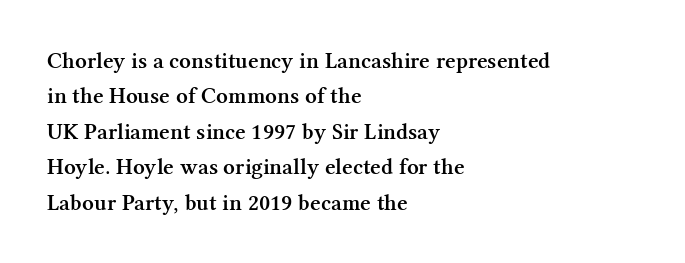
The image shows 23 px text type, upright; set left-aligned, normal line spacing (1.54x), normal letter spacing, not underlined.
